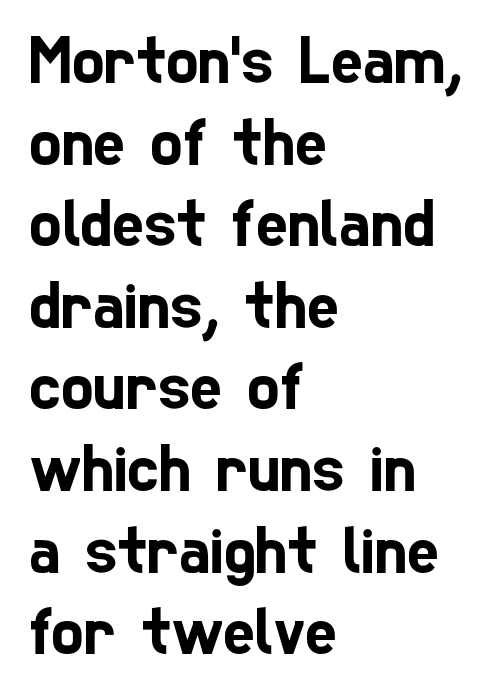
{"serif": "no", "width": "condensed", "stroke_contrast": "low", "x_height": "medium", "monospaced": "no", "underline": "no", "align": "left", "line_spacing_ratio": 1.2, "letter_spacing": "normal", "letter_spacing_em": 0.0, "glyph_px": 68}
